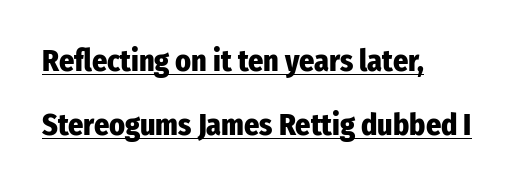
The typography opts for an upright posture over an oblique one. Serifs: no, the terminals of the letterforms are clean. What stands out about the letter spacing? Nothing — it is the standard amount. As a designer I'd log this as weight 700, bold. Each line starts at the same left margin while the right side varies.
